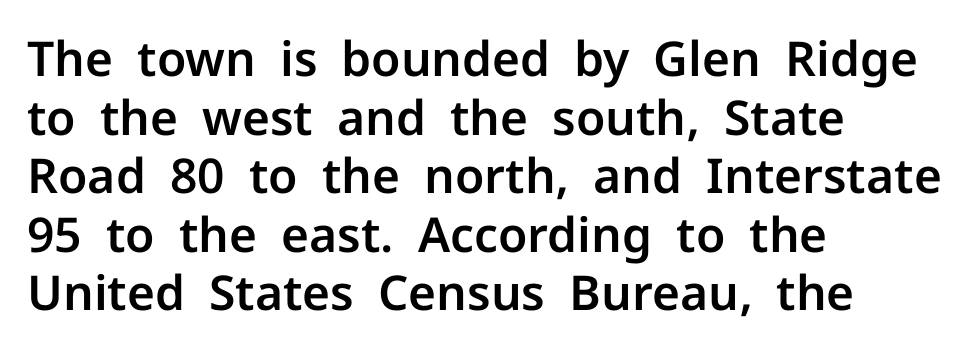
Tall strokes in this sample are plumb rather than angled. Here the designer chose a conventional face with non-uniform glyph widths. This rendering employs a face without finishing strokes, i.e., a sans-serif. Descenders hang freely into open space. Does the copy run flush right? No — it runs flush left. No extra tracking has been applied to these lines.
